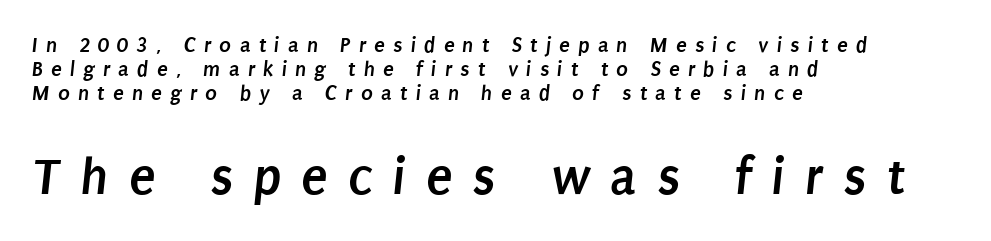
{"serif": "no", "bold": "yes", "weight": "semibold", "width": "condensed", "stroke_contrast": "low", "x_height": "large", "monospaced": "no", "underline": "no", "align": "left", "line_spacing": "tight", "line_spacing_ratio": 1.08, "letter_spacing": "wide", "letter_spacing_em": 0.37, "larger_block": "second", "size_ratio": 2.45, "glyph_px": 54}
